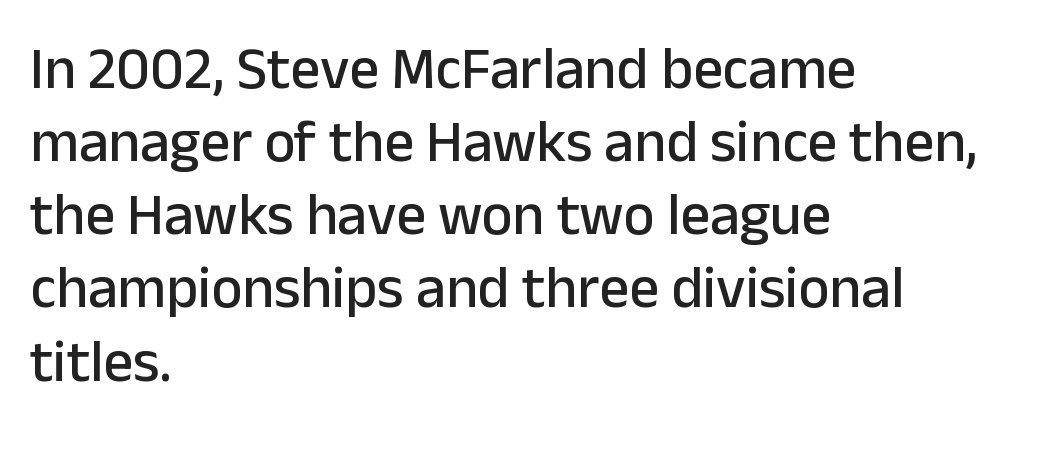
The area under the type is left untouched. The tracking reads as untouched default to a designer's eye. To sum up the face: it is a sans, with no serifs. A student would call this left alignment; a typographer would say flush left, rag right. Character widths vary here, with narrow letters taking less room than wide ones. The axis of the letterforms is exactly vertical.
